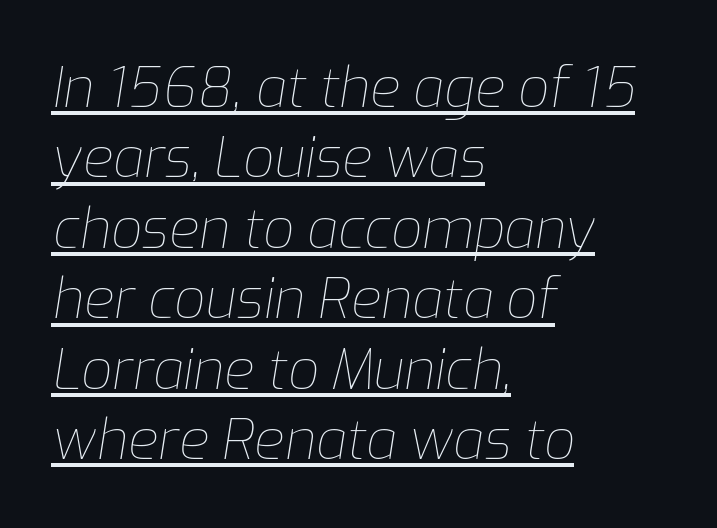
The image shows 55 px thin type, italic (leaning right); set left-aligned, normal line spacing (1.28x), normal letter spacing, underlined; low stroke contrast and a medium x-height.
